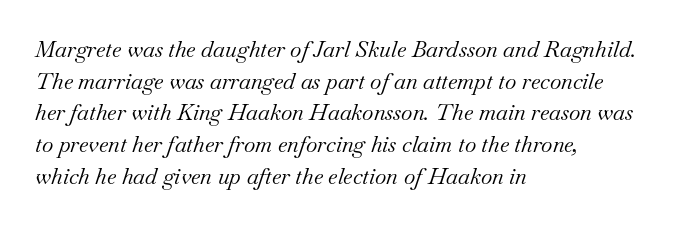
Q: Is the text bold? A: No.
Q: Is the text italic (slanted)? A: Yes, it leans right by about 18 degrees.
Q: Is the text underlined? A: No.
Q: How is the paragraph aligned? A: Left-aligned.
Q: Is the spacing between letters normal or unusually wide? A: Normal.
Q: Is the spacing between lines tight, normal or loose? A: Normal.
